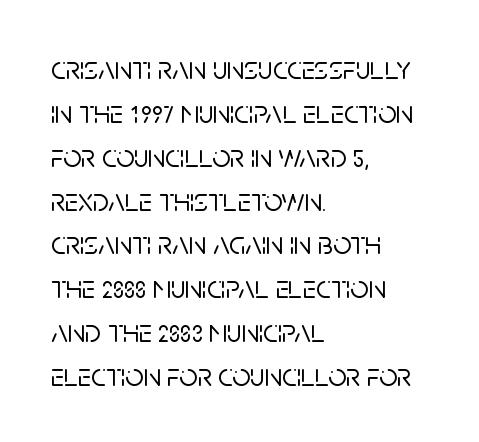
Q: Is the text italic (slanted)? A: No, it is upright.
Q: Is the typeface a serif or a sans-serif typeface? A: Sans-serif.
Q: Is the text underlined? A: No.
Q: How is the paragraph aligned? A: Left-aligned.
Q: Is the spacing between letters normal or unusually wide? A: Normal.
Q: Is the spacing between lines tight, normal or loose? A: Normal.
Q: Width (condensed, normal, or wide)? A: Normal.
Q: Stroke contrast? A: Low.
Q: x-height? A: Large.
Q: Monospaced? A: No.
